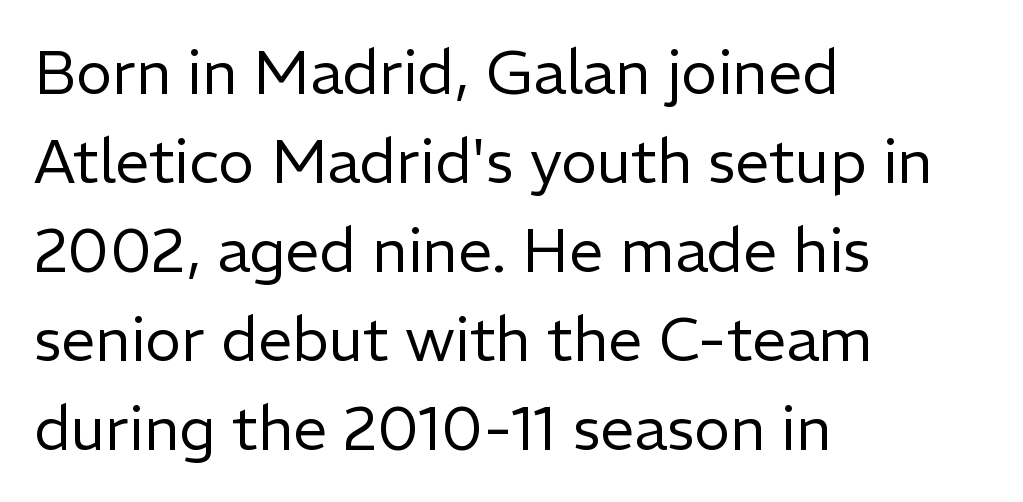
{"serif": "no", "italic": "no", "bold": "no", "weight": "regular", "width": "normal", "stroke_contrast": "low", "x_height": "medium", "monospaced": "no", "underline": "no", "align": "left", "line_spacing": "normal", "line_spacing_ratio": 1.46, "letter_spacing": "normal", "letter_spacing_em": 0.0, "glyph_px": 61}
